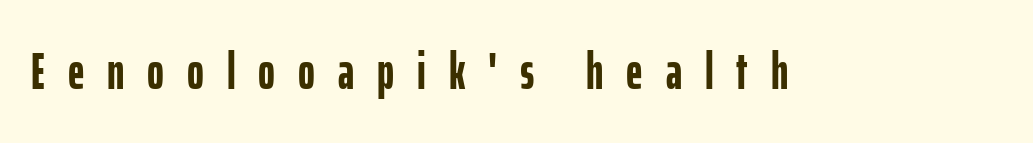
The image shows 51 px semibold, condensed sans-serif type, upright; set unusually wide letter spacing (+0.45 em), not underlined; low stroke contrast and a medium x-height.
